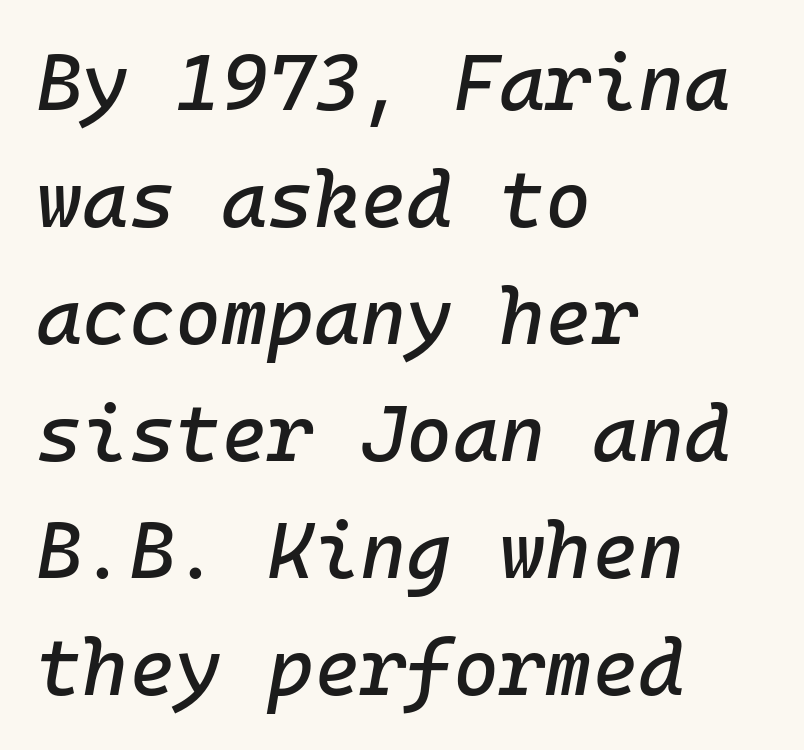
Q: Is the text italic (slanted)? A: Yes, it leans right by about 10 degrees.
Q: Is the text underlined? A: No.
Q: How is the paragraph aligned? A: Left-aligned.
Q: Is the spacing between letters normal or unusually wide? A: Normal.
Q: Is the spacing between lines tight, normal or loose? A: Normal.
Q: Width (condensed, normal, or wide)? A: Normal.
Q: Stroke contrast? A: Low.
Q: x-height? A: Medium.
Q: Monospaced? A: Yes.
